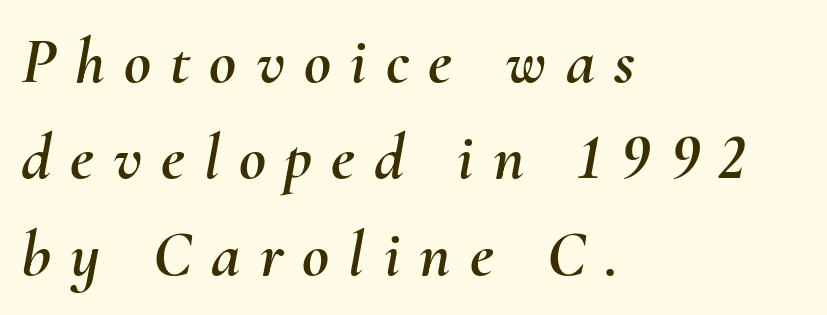
Glyph-to-glyph distance is far greater than everyday printed text. The space directly below the letters is spotless. Is this a fixed-width face? No — the glyphs have proportional, varying widths. Designer's note — italics engaged.
